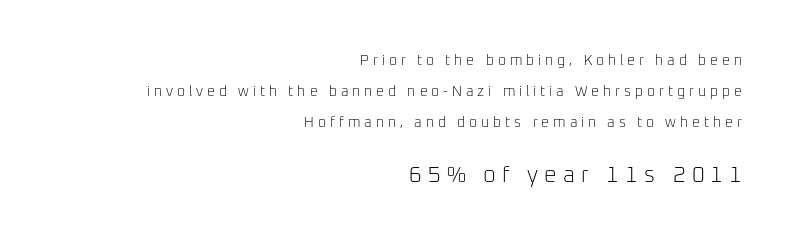
{"italic": "no", "bold": "no", "underline": "no", "align": "right", "line_spacing": "loose", "line_spacing_ratio": 2.23, "letter_spacing": "wide", "letter_spacing_em": 0.28, "larger_block": "second", "size_ratio": 1.57, "glyph_px": 22}
